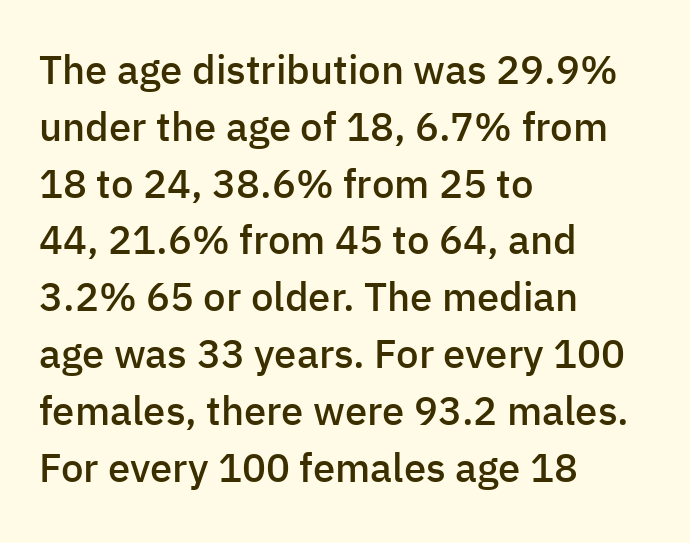
Q: Is the text bold? A: Semi-bold.
Q: Is the text italic (slanted)? A: No, it is upright.
Q: Is the typeface a serif or a sans-serif typeface? A: Sans-serif.
Q: Is the text underlined? A: No.
Q: How is the paragraph aligned? A: Left-aligned.
Q: Is the spacing between letters normal or unusually wide? A: Normal.
Q: Is the spacing between lines tight, normal or loose? A: Normal.
Q: Width (condensed, normal, or wide)? A: Normal.
Q: Stroke contrast? A: Low.
Q: x-height? A: Medium.
Q: Monospaced? A: No.
